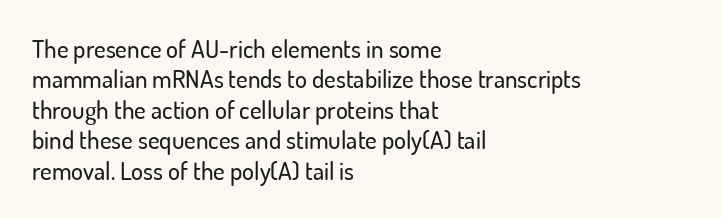
The image shows 25 px text type, upright; set left-aligned, line spacing 1.22x, normal letter spacing, not underlined.
